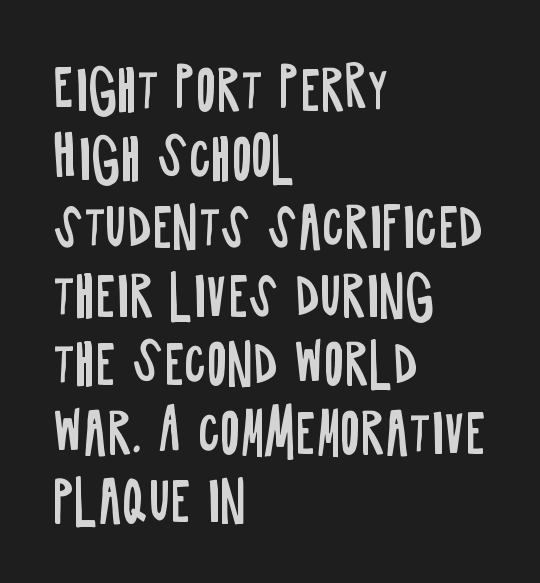
Q: Is the text bold? A: No.
Q: Is the text italic (slanted)? A: No, it is upright.
Q: Is the typeface a serif or a sans-serif typeface? A: Sans-serif.
Q: Is the text underlined? A: No.
Q: How is the paragraph aligned? A: Left-aligned.
Q: Is the spacing between letters normal or unusually wide? A: Normal.
Q: Is the spacing between lines tight, normal or loose? A: Normal.
Q: Width (condensed, normal, or wide)? A: Condensed.
Q: Stroke contrast? A: Low.
Q: x-height? A: Large.
Q: Monospaced? A: No.
